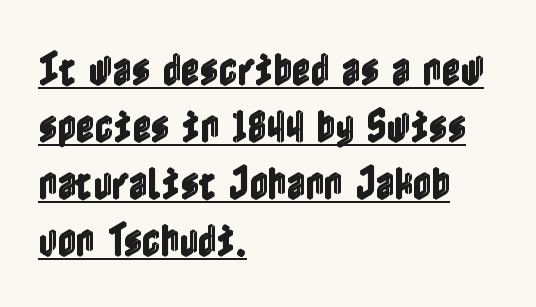
{"italic": "no", "width": "condensed", "x_height": "medium", "underline": "yes", "align": "left", "line_spacing": "normal", "line_spacing_ratio": 1.58, "letter_spacing": "normal", "letter_spacing_em": 0.0, "glyph_px": 36}
